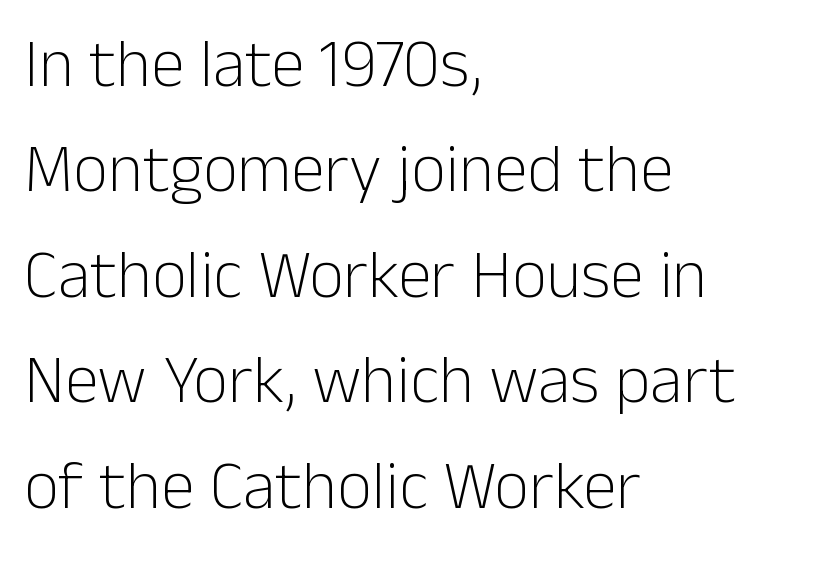
{"serif": "no", "italic": "no", "bold": "no", "weight": "light", "width": "normal", "stroke_contrast": "low", "x_height": "medium", "monospaced": "no", "underline": "no", "align": "left", "line_spacing": "normal", "line_spacing_ratio": 1.55, "letter_spacing": "normal", "letter_spacing_em": 0.0, "glyph_px": 68}
